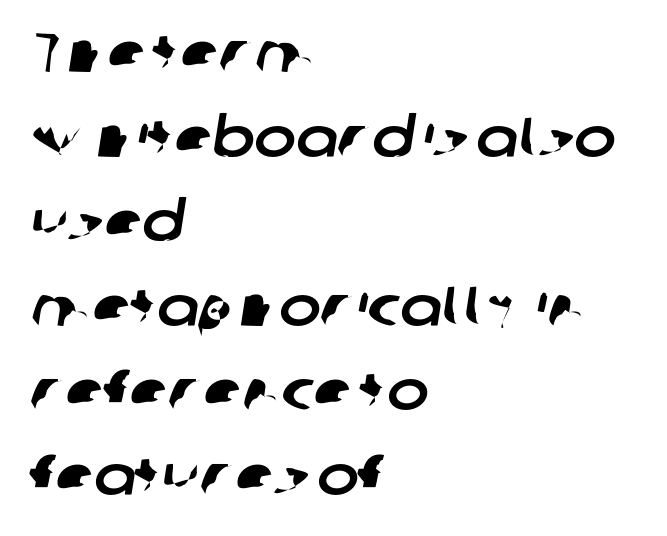
Q: Is the typeface a serif or a sans-serif typeface? A: Sans-serif.
Q: Is the text underlined? A: No.
Q: How is the paragraph aligned? A: Left-aligned.
Q: Is the spacing between letters normal or unusually wide? A: Normal.
Q: Is the spacing between lines tight, normal or loose? A: Normal.
Q: Width (condensed, normal, or wide)? A: Normal.
Q: Stroke contrast? A: Low.
Q: x-height? A: Medium.
Q: Monospaced? A: No.
